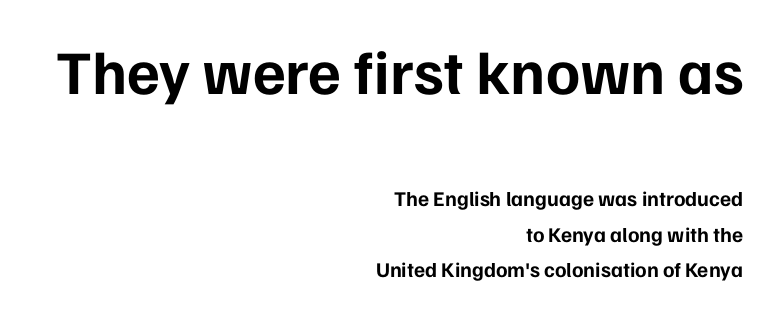
Q: Is the text bold? A: Yes.
Q: Is the text italic (slanted)? A: No, it is upright.
Q: Is the typeface a serif or a sans-serif typeface? A: Sans-serif.
Q: Is the text underlined? A: No.
Q: How is the paragraph aligned? A: Right-aligned.
Q: Is the spacing between letters normal or unusually wide? A: Normal.
Q: Is the spacing between lines tight, normal or loose? A: Normal.
Q: Which block of text is set in a larger size, the first (top) or the second (bottom)? A: The first (top) one.
Q: Width (condensed, normal, or wide)? A: Normal.
Q: Stroke contrast? A: Low.
Q: x-height? A: Medium.
Q: Monospaced? A: No.
